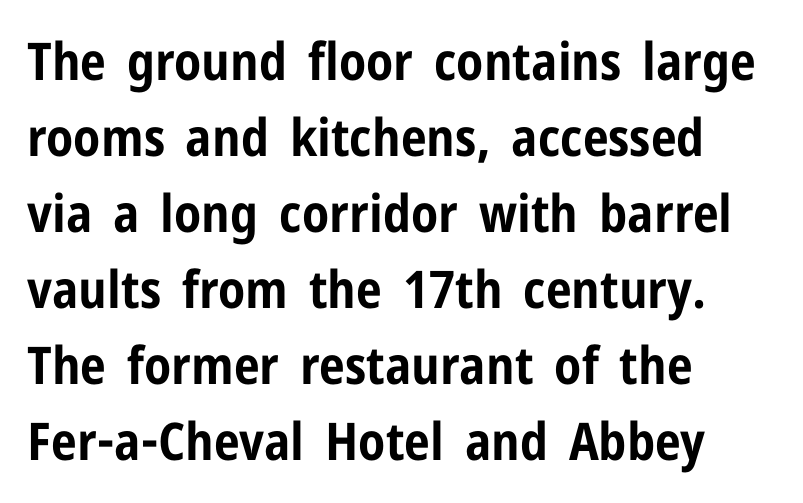
{"serif": "no", "italic": "no", "bold": "yes", "weight": "bold", "width": "condensed", "stroke_contrast": "low", "x_height": "medium", "monospaced": "no", "underline": "no", "align": "left", "line_spacing": "normal", "line_spacing_ratio": 1.46, "letter_spacing": "normal", "letter_spacing_em": 0.0, "glyph_px": 52}
